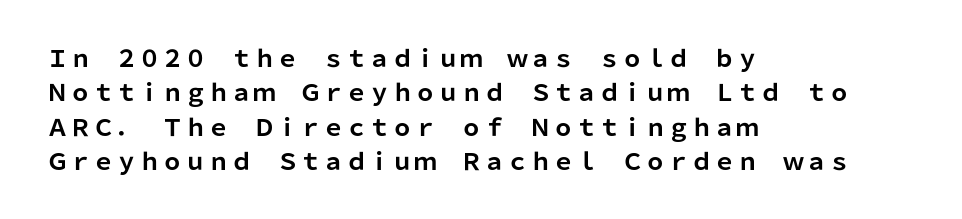
The space directly below the letters is spotless. Interline gaps are of average width in this sample. Ascenders rise straight up at ninety degrees. The rendering anchors every line to the left-hand side. The horizontal fit of the characters is conventional and even. The sample has been set heavy, in full bold.
